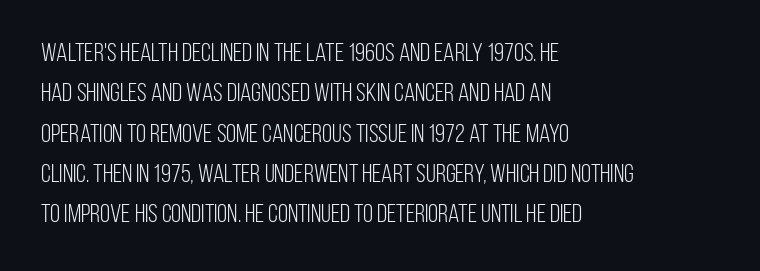
Q: Is the text bold? A: No.
Q: Is the text italic (slanted)? A: No, it is upright.
Q: Is the text underlined? A: No.
Q: How is the paragraph aligned? A: Left-aligned.
Q: Is the spacing between letters normal or unusually wide? A: Normal.
Q: Is the spacing between lines tight, normal or loose? A: Normal.
